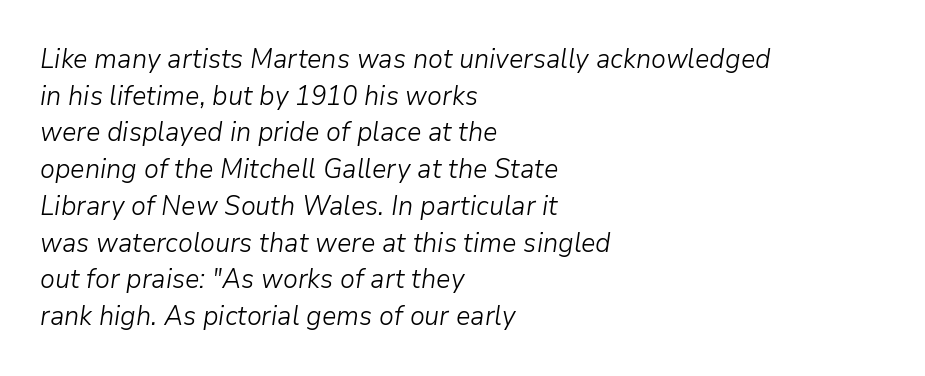
{"italic": "yes", "lean": "right", "slant_degrees": 9, "bold": "no", "underline": "no", "align": "left", "line_spacing": "normal", "line_spacing_ratio": 1.36, "letter_spacing": "normal", "letter_spacing_em": 0.0, "glyph_px": 27}
